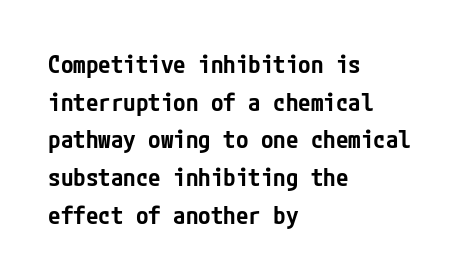
{"italic": "no", "bold": "semi", "underline": "no", "align": "left", "line_spacing": "normal", "line_spacing_ratio": 1.51, "letter_spacing": "normal", "letter_spacing_em": 0.0, "glyph_px": 25}
